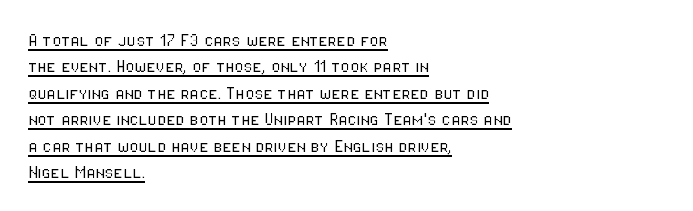
This sample is left-justified, so line endings fall wherever the words run out. How would I describe the line gaps? Plain and ordinary. A typesetter would call this zero additional tracking. Italic? Not at all — the glyphs are vertical. Heft: none added — not bold. Honestly, the underline is the first thing you notice here.
